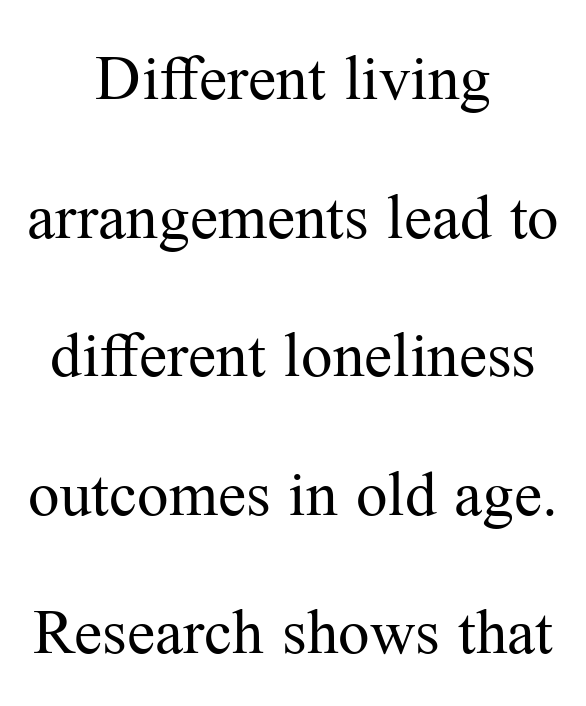
These lines are composed in type with serifs. No extra ink here — the face is not bold. Note the varied advance widths — an 'i' is clearly narrower than an 'm'. The rendering keeps characters at their native spacing.
